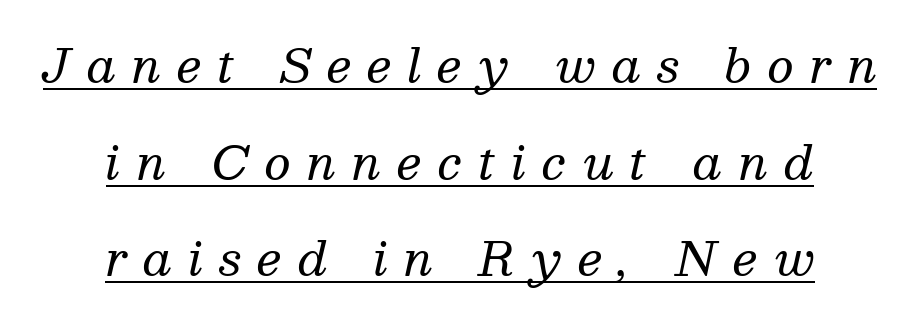
Q: Is the text bold? A: No.
Q: Is the text italic (slanted)? A: Yes, it leans right by about 13 degrees.
Q: Is the typeface a serif or a sans-serif typeface? A: Serif.
Q: Is the text underlined? A: Yes.
Q: How is the paragraph aligned? A: Centered.
Q: Is the spacing between letters normal or unusually wide? A: Unusually wide.
Q: Is the spacing between lines tight, normal or loose? A: Loose.
Q: Width (condensed, normal, or wide)? A: Normal.
Q: Stroke contrast? A: Medium.
Q: x-height? A: Medium.
Q: Monospaced? A: No.
